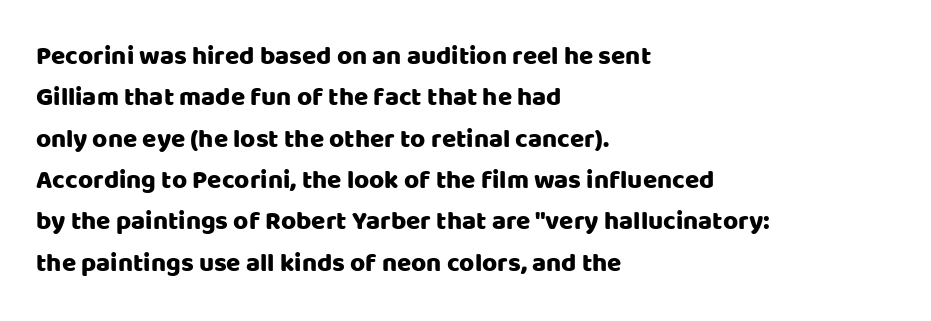
Honestly, there is no underline to notice here at all. Nothing unusual about the tracking: characters are spaced as the font intends. These lines stack with their left ends in a neat column. Posture: vertical. Normally led — the rows are evenly, conventionally spaced.
